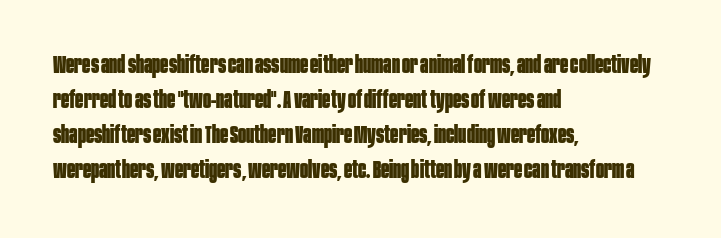
{"italic": "no", "bold": "yes", "underline": "no", "align": "left", "line_spacing": "normal", "line_spacing_ratio": 1.46, "letter_spacing": "normal", "letter_spacing_em": 0.0, "glyph_px": 24}
